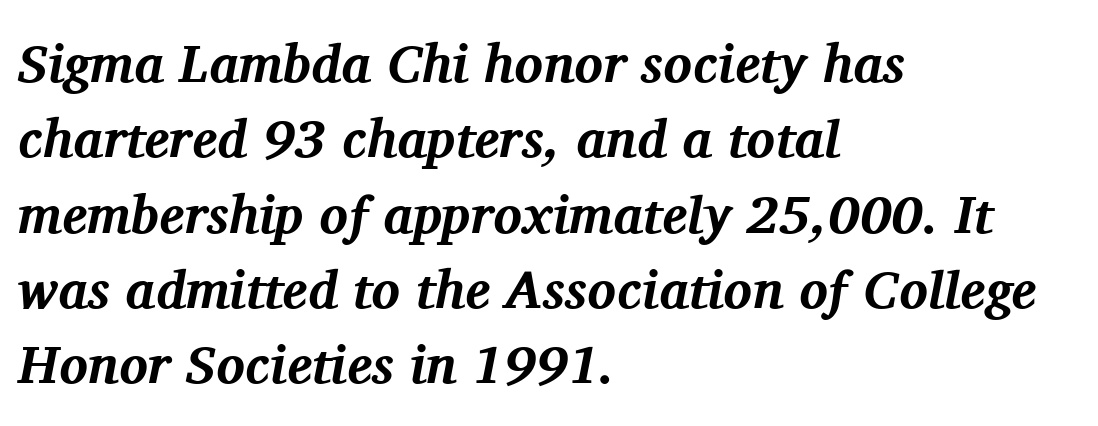
Q: Is the text bold? A: Yes.
Q: Is the text italic (slanted)? A: Yes, it leans right by about 11 degrees.
Q: Is the typeface a serif or a sans-serif typeface? A: Serif.
Q: Is the text underlined? A: No.
Q: How is the paragraph aligned? A: Left-aligned.
Q: Is the spacing between letters normal or unusually wide? A: Normal.
Q: Is the spacing between lines tight, normal or loose? A: Normal.
Q: Width (condensed, normal, or wide)? A: Normal.
Q: Stroke contrast? A: Medium.
Q: x-height? A: Medium.
Q: Monospaced? A: No.
